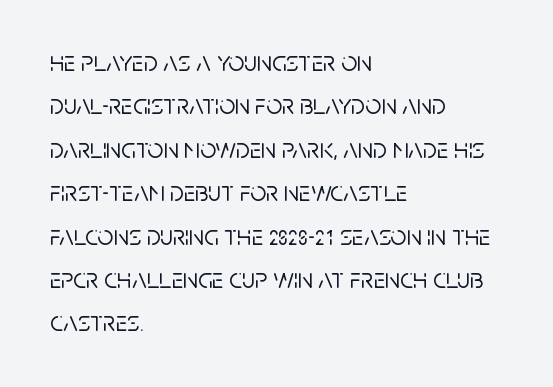
Ascenders rise straight up at ninety degrees. These lines are rendered in a variable-pitch font. How are the letters spaced? Ordinarily, with no added tracking. A clean baseline with only descenders dipping below it.
